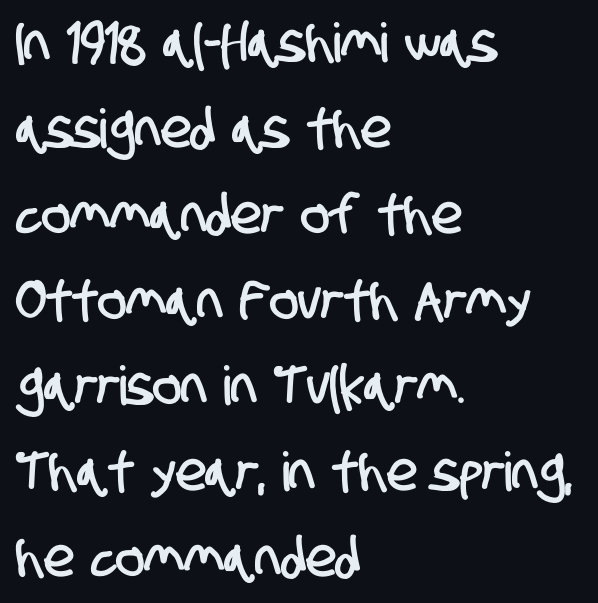
The image shows 54 px condensed sans-serif type; set left-aligned, normal line spacing (1.59x), normal letter spacing, not underlined; low stroke contrast and a large x-height.
